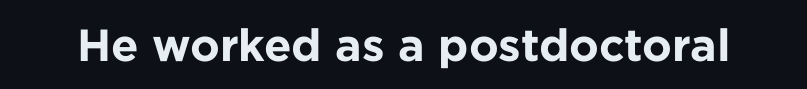
Students, note that the glyphs here touch the page at normal intervals. Varying glyph widths throughout — classic text-font behaviour. Typographically, this falls in the sans-serif category. Thick stems and heavy bowls — unmistakably bold. The letters stand straight up with perfectly vertical stems. The zone under the glyphs is completely vacant.
